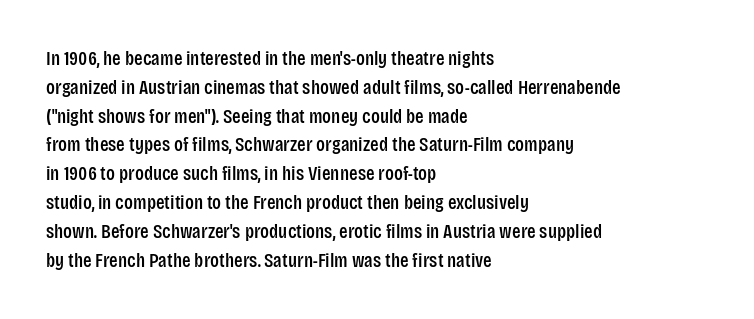
Q: Is the text italic (slanted)? A: No, it is upright.
Q: Is the text underlined? A: No.
Q: How is the paragraph aligned? A: Left-aligned.
Q: Is the spacing between letters normal or unusually wide? A: Normal.
Q: Is the spacing between lines tight, normal or loose? A: Normal.
